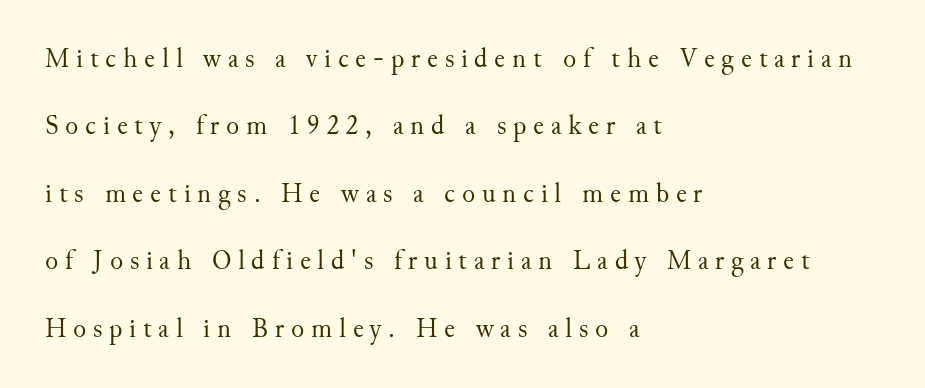
The specimen reads as upright at a glance. On a weight scale, this lands at 450 or below. The rag falls on the right side of this text block. Each row of text sits above clean, open space.
